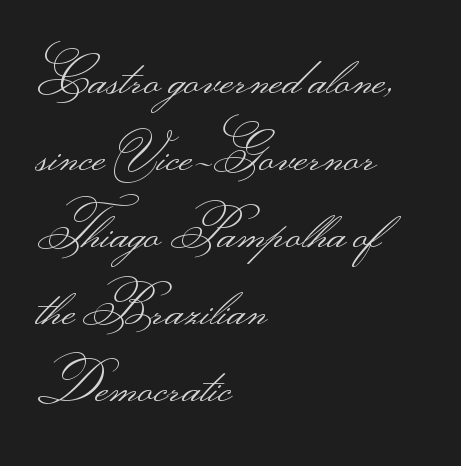
The image shows 51 px light, wide sans-serif type; set left-aligned, normal line spacing (1.51x), normal letter spacing, not underlined; medium stroke contrast.
